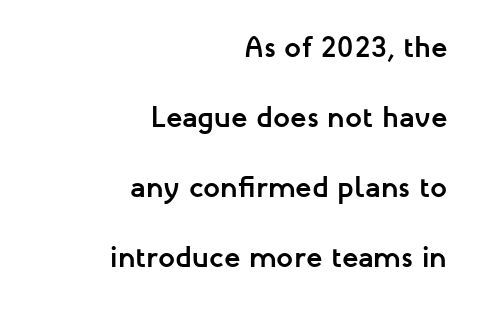
{"serif": "no", "italic": "no", "bold": "yes", "weight": "semibold", "width": "normal", "stroke_contrast": "low", "x_height": "medium", "monospaced": "no", "underline": "no", "align": "right", "line_spacing": "loose", "line_spacing_ratio": 2.33, "letter_spacing": "normal", "letter_spacing_em": 0.0, "glyph_px": 30}
